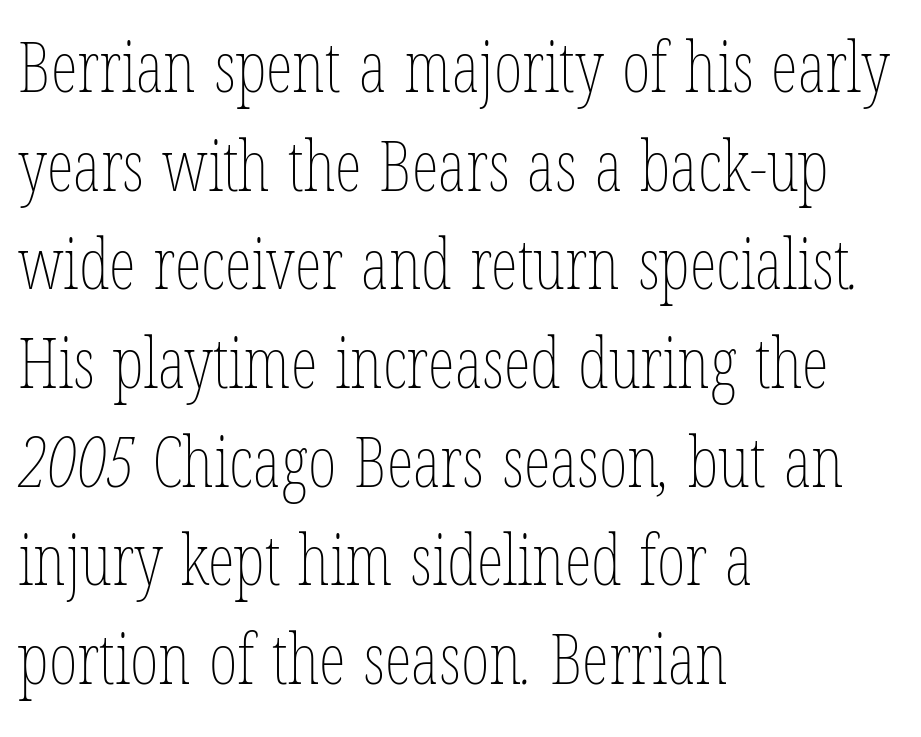
The image shows 69 px thin, condensed type; set left-aligned, normal line spacing (1.43x), normal letter spacing, not underlined; low stroke contrast and a medium x-height.
